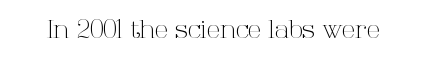
The rendering keeps characters at their native spacing. The font sits on the lighter half of the weight spectrum, regular included. Quick note: underline off. Is there any slant? The stems are plumb.
